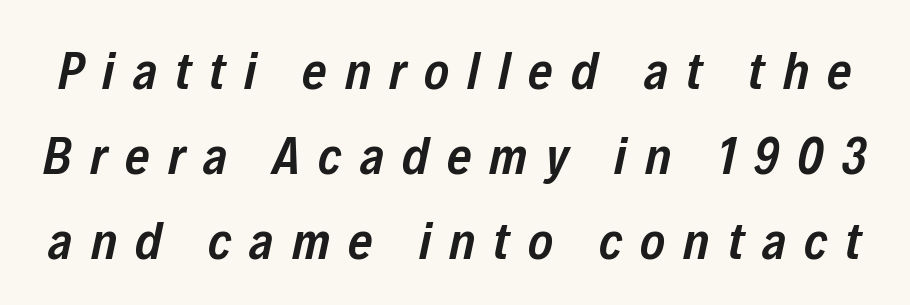
{"italic": "yes", "lean": "right", "slant_degrees": 12, "bold": "semi", "weight": "semibold", "width": "condensed", "stroke_contrast": "low", "x_height": "medium", "monospaced": "no", "underline": "no", "line_spacing": "normal", "line_spacing_ratio": 1.6, "letter_spacing": "wide", "letter_spacing_em": 0.34, "glyph_px": 53}
